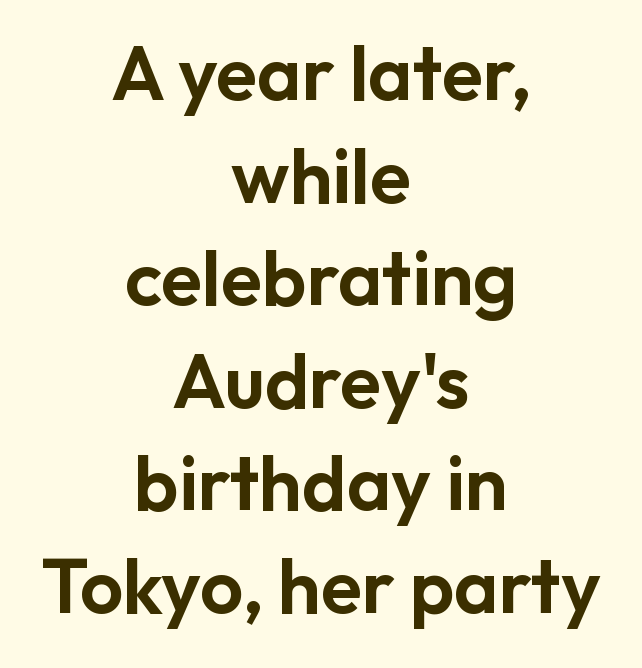
The image shows 76 px sans-serif type, upright; set centered, normal line spacing (1.35x), normal letter spacing, not underlined; low stroke contrast and a medium x-height.
